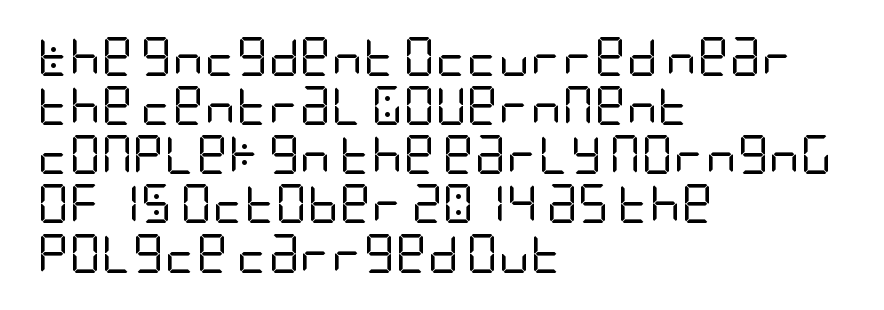
Q: Is the text bold? A: No.
Q: Is the text italic (slanted)? A: No, it is upright.
Q: Is the typeface a serif or a sans-serif typeface? A: Sans-serif.
Q: Is the text underlined? A: No.
Q: How is the paragraph aligned? A: Left-aligned.
Q: Is the spacing between letters normal or unusually wide? A: Normal.
Q: Is the spacing between lines tight, normal or loose? A: Normal.
Q: Width (condensed, normal, or wide)? A: Condensed.
Q: Stroke contrast? A: Low.
Q: x-height? A: Large.
